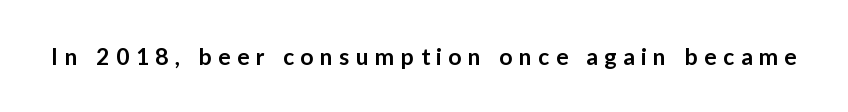
Q: Is the text bold? A: Semi-bold.
Q: Is the text italic (slanted)? A: No, it is upright.
Q: Is the text underlined? A: No.
Q: Is the spacing between letters normal or unusually wide? A: Unusually wide.
